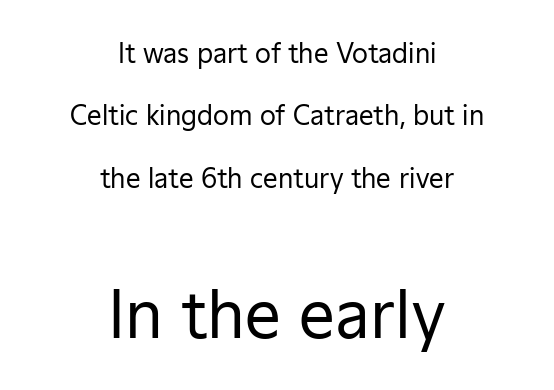
{"serif": "no", "italic": "no", "bold": "no", "weight": "regular", "width": "normal", "stroke_contrast": "low", "x_height": "medium", "monospaced": "no", "underline": "no", "align": "center", "line_spacing": "loose", "line_spacing_ratio": 2.4, "letter_spacing": "normal", "letter_spacing_em": 0.0, "larger_block": "second", "size_ratio": 2.46, "glyph_px": 64}
